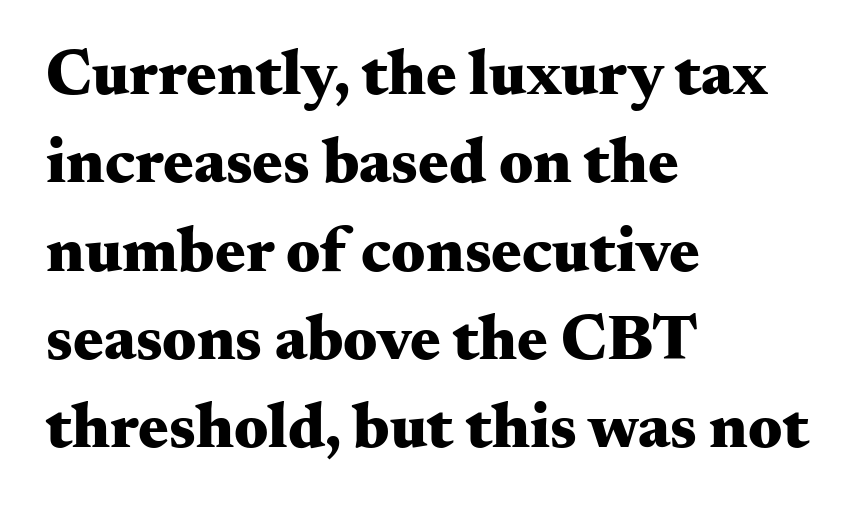
Q: Is the text bold? A: Yes.
Q: Is the text italic (slanted)? A: No, it is upright.
Q: Is the typeface a serif or a sans-serif typeface? A: Serif.
Q: Is the text underlined? A: No.
Q: How is the paragraph aligned? A: Left-aligned.
Q: Is the spacing between letters normal or unusually wide? A: Normal.
Q: Is the spacing between lines tight, normal or loose? A: Normal.
Q: Width (condensed, normal, or wide)? A: Wide.
Q: Stroke contrast? A: Medium.
Q: x-height? A: Small.
Q: Monospaced? A: No.
